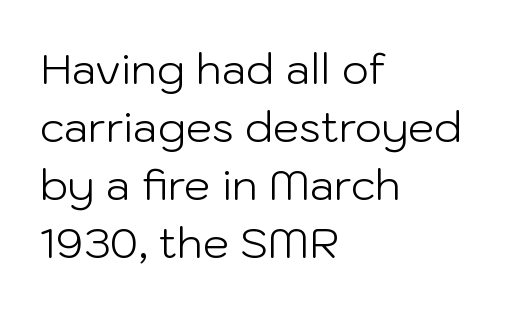
The image shows 42 px light sans-serif type, upright; set left-aligned, normal line spacing (1.38x), normal letter spacing, not underlined; low stroke contrast and a medium x-height.
